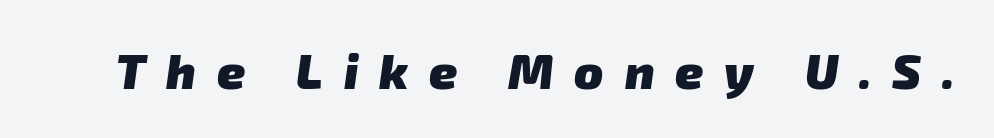
The image shows 48 px heavy sans-serif type; set unusually wide letter spacing (+0.43 em), not underlined; low stroke contrast and a medium x-height.
